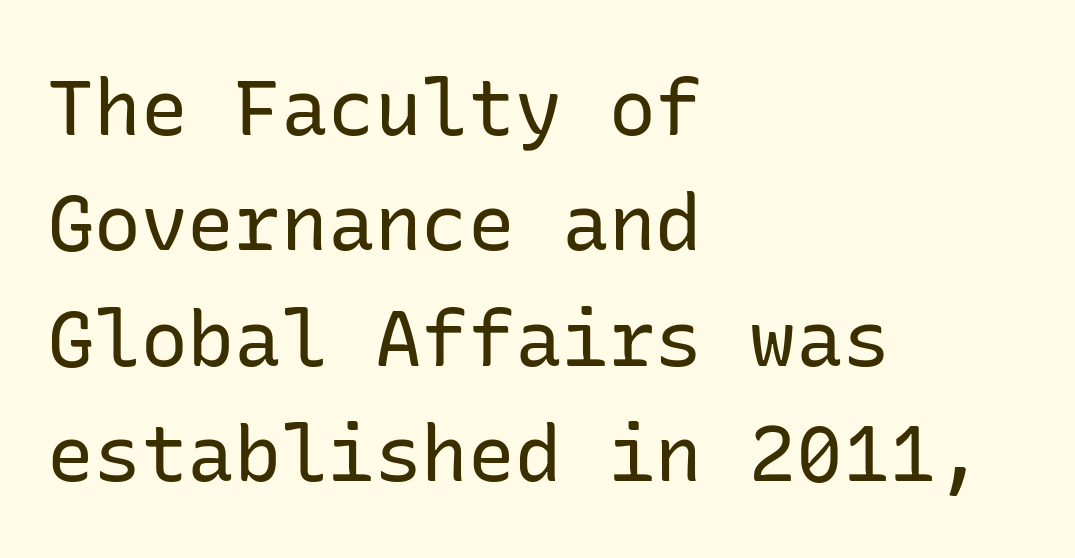
{"serif": "no", "italic": "no", "bold": "no", "weight": "regular", "width": "normal", "stroke_contrast": "low", "x_height": "medium", "underline": "no", "align": "left", "line_spacing": "normal", "line_spacing_ratio": 1.48, "letter_spacing": "normal", "letter_spacing_em": 0.0, "glyph_px": 78}
